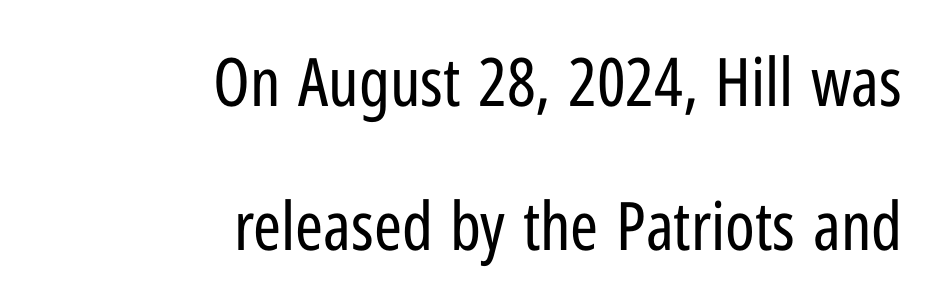
{"serif": "no", "italic": "no", "bold": "no", "weight": "regular", "width": "condensed", "stroke_contrast": "low", "x_height": "medium", "monospaced": "no", "underline": "no", "align": "right", "line_spacing": "loose", "line_spacing_ratio": 2.15, "letter_spacing": "normal", "letter_spacing_em": 0.0, "glyph_px": 67}
